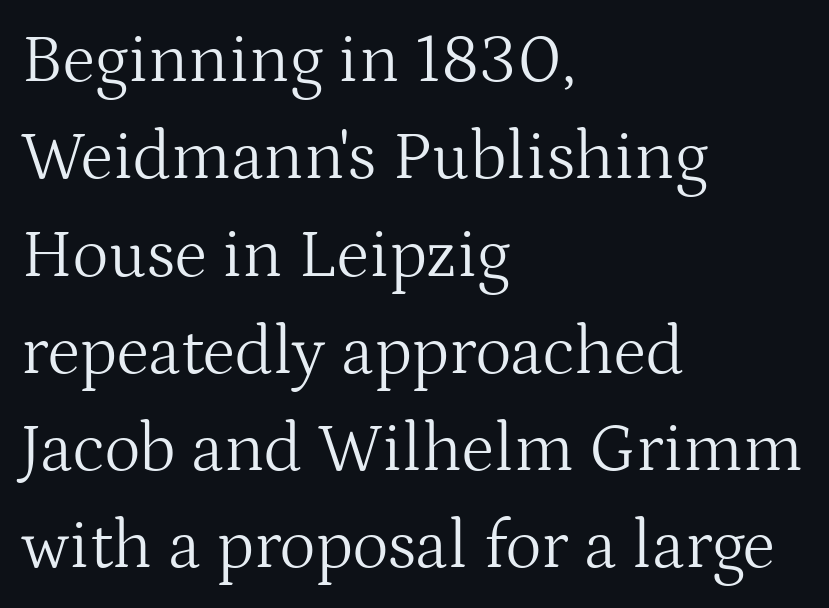
The image shows 69 px light serif type, upright; set left-aligned, normal line spacing (1.41x), normal letter spacing, not underlined; medium stroke contrast and a medium x-height.
